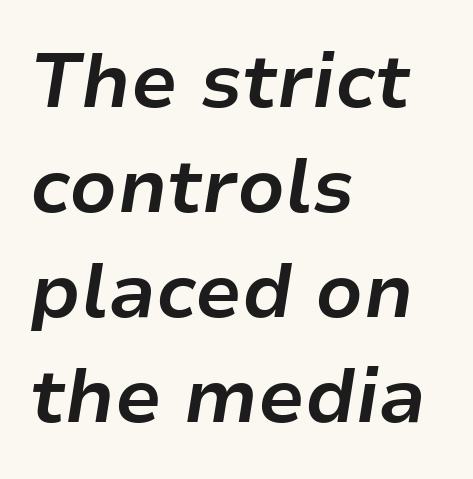
The image shows 76 px bold type, italic (leaning right); set left-aligned, normal line spacing (1.38x), normal letter spacing, not underlined; low stroke contrast and a medium x-height.
